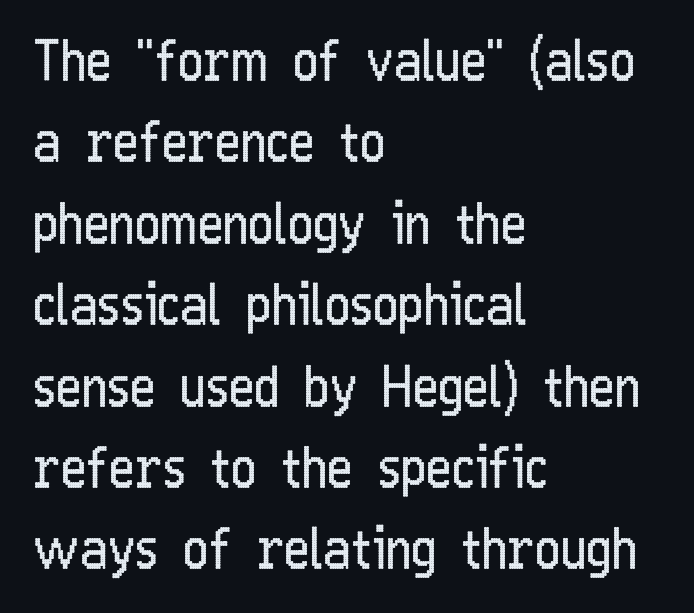
{"serif": "no", "italic": "no", "bold": "no", "weight": "regular", "width": "condensed", "stroke_contrast": "low", "x_height": "medium", "monospaced": "no", "underline": "no", "align": "left", "line_spacing": "normal", "line_spacing_ratio": 1.48, "letter_spacing": "normal", "letter_spacing_em": 0.0, "glyph_px": 55}
